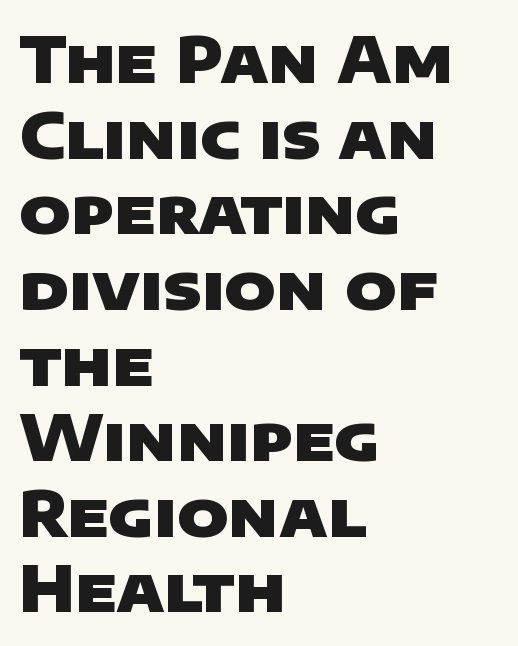
Heavy-handed strokes throughout: this text is bold. Do the characters align in a grid? No, the font is proportional. In terms of letterspacing, this is plain default setting. A typesetter would label this face a sans. A student would call this left alignment; a typographer would say flush left, rag right.
